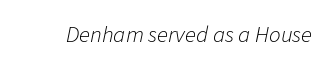
The strokes carry an ordinary text weight at most. Has an underline been added? It has not. Tracking here is standard; glyphs follow each other at the usual distance. Posture: slanted.
